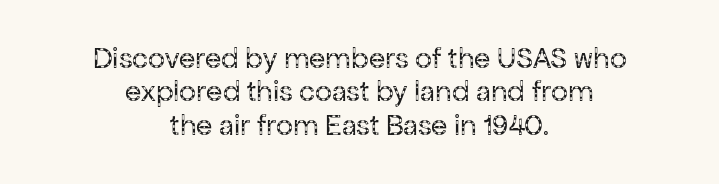
Q: Is the text bold? A: No.
Q: Is the text italic (slanted)? A: No, it is upright.
Q: Is the typeface a serif or a sans-serif typeface? A: Sans-serif.
Q: Is the text underlined? A: No.
Q: How is the paragraph aligned? A: Centered.
Q: Is the spacing between letters normal or unusually wide? A: Normal.
Q: Is the spacing between lines tight, normal or loose? A: Tight.
Q: Width (condensed, normal, or wide)? A: Normal.
Q: Stroke contrast? A: Low.
Q: x-height? A: Medium.
Q: Monospaced? A: No.
